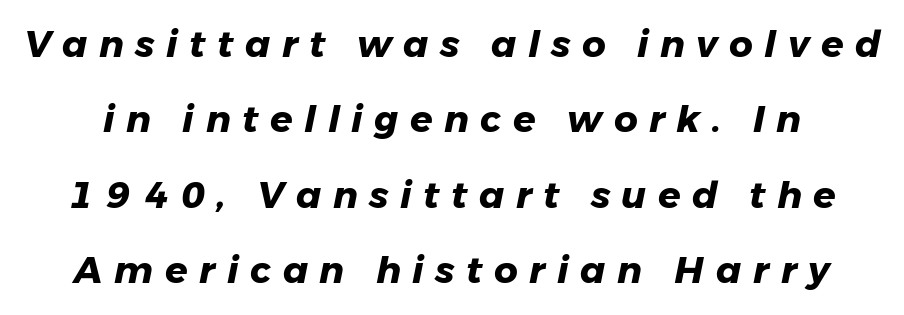
Caption: bold face, heavy strokes. Just letters on the line, the space beneath them empty. Character widths vary here, with narrow letters taking less room than wide ones. You can tell it's italic because the verticals aren't actually vertical. These lines stand farther apart than default settings would place them. Substantial extra tracking has been applied to these lines.
